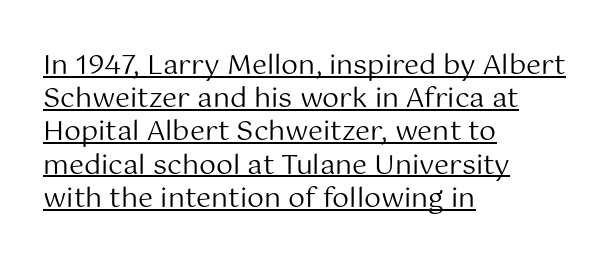
Q: Is the text bold? A: No.
Q: Is the text italic (slanted)? A: No, it is upright.
Q: Is the text underlined? A: Yes.
Q: How is the paragraph aligned? A: Left-aligned.
Q: Is the spacing between letters normal or unusually wide? A: Normal.
